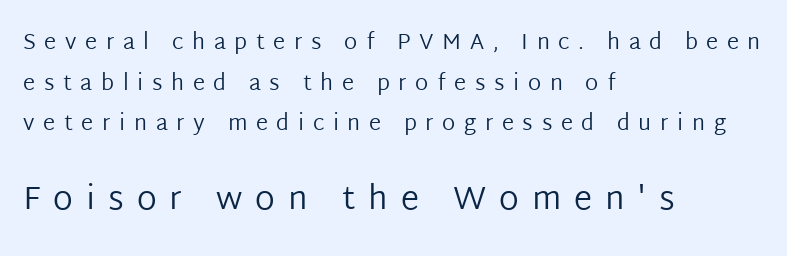
The image shows 33 px regular-weight sans-serif type, upright; set left-aligned, line spacing 1.85x, unusually wide letter spacing (+0.39 em), not underlined; the second (bottom) block is 1.5x larger; low stroke contrast and a medium x-height.
